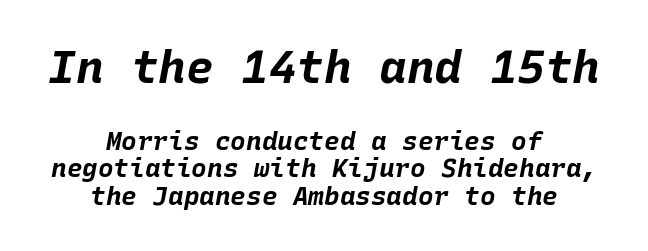
The image shows 46 px bold type, italic (leaning right), monospaced; set centered, tight line spacing (1.06x), normal letter spacing, not underlined; the first (top) block is 1.77x larger; low stroke contrast and a large x-height.
